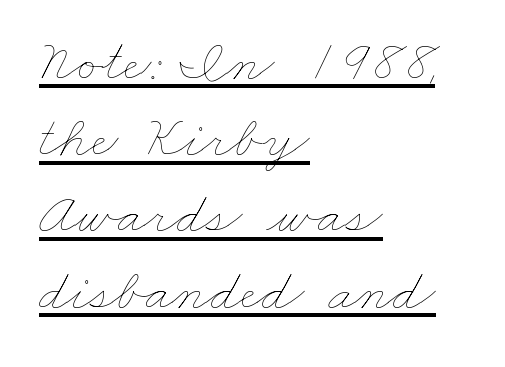
{"bold": "no", "weight": "thin", "width": "wide", "stroke_contrast": "low", "x_height": "small", "monospaced": "no", "underline": "yes", "align": "left", "line_spacing": "normal", "line_spacing_ratio": 1.27, "letter_spacing": "normal", "letter_spacing_em": 0.0, "glyph_px": 60}
